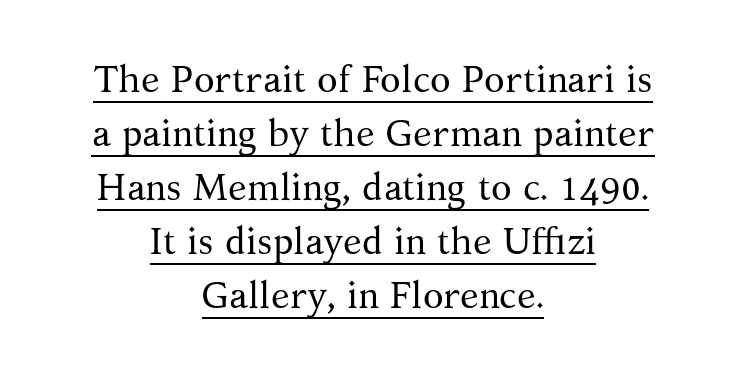
The image shows 38 px regular-weight serif type, upright; set centered, normal line spacing (1.42x), normal letter spacing, underlined; medium stroke contrast and a medium x-height.
